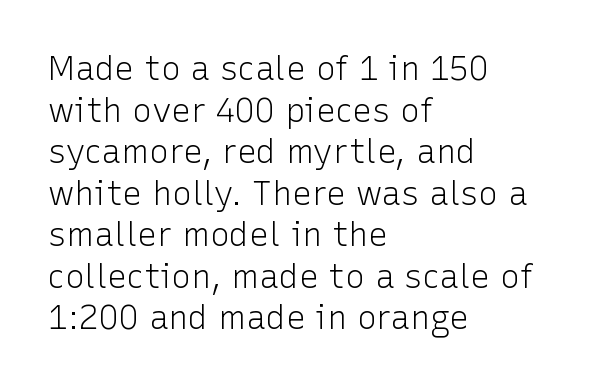
The image shows 33 px light sans-serif type, upright; set left-aligned, normal line spacing (1.26x), normal letter spacing, not underlined; low stroke contrast and a medium x-height.
